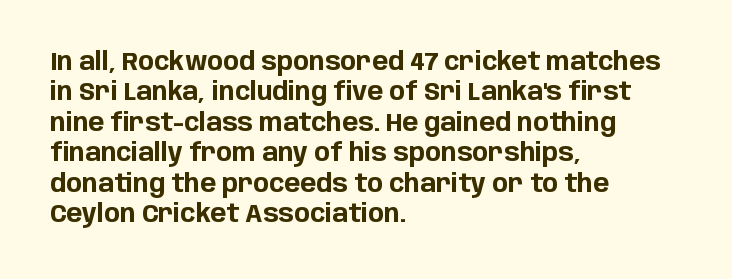
Q: Is the text bold? A: Yes.
Q: Is the text italic (slanted)? A: No, it is upright.
Q: Is the text underlined? A: No.
Q: How is the paragraph aligned? A: Left-aligned.
Q: Is the spacing between letters normal or unusually wide? A: Normal.
Q: Is the spacing between lines tight, normal or loose? A: Normal.
